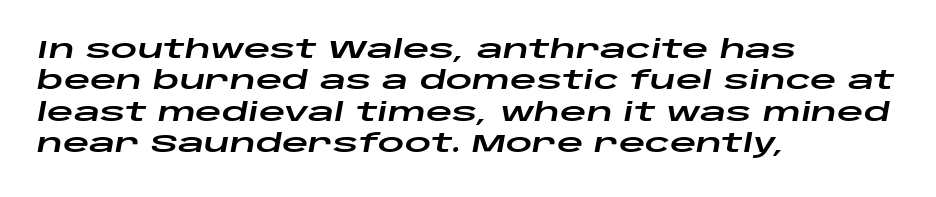
Q: Is the text italic (slanted)? A: Yes, it leans right by about 10 degrees.
Q: Is the text underlined? A: No.
Q: How is the paragraph aligned? A: Left-aligned.
Q: Is the spacing between letters normal or unusually wide? A: Normal.
